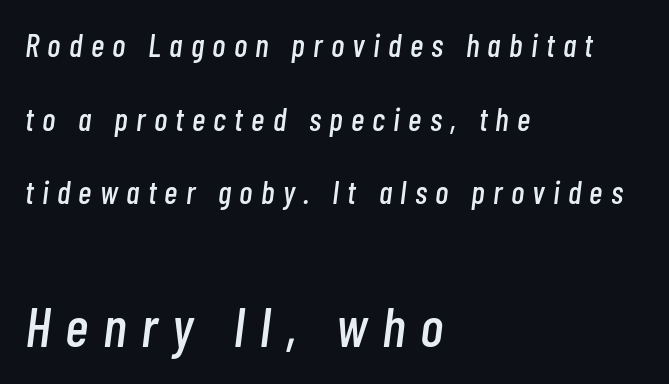
{"italic": "yes", "lean": "right", "slant_degrees": 7, "width": "condensed", "stroke_contrast": "low", "x_height": "medium", "monospaced": "no", "underline": "no", "align": "left", "line_spacing": "loose", "line_spacing_ratio": 2.3, "letter_spacing": "wide", "letter_spacing_em": 0.26, "larger_block": "second", "size_ratio": 1.75, "glyph_px": 56}
